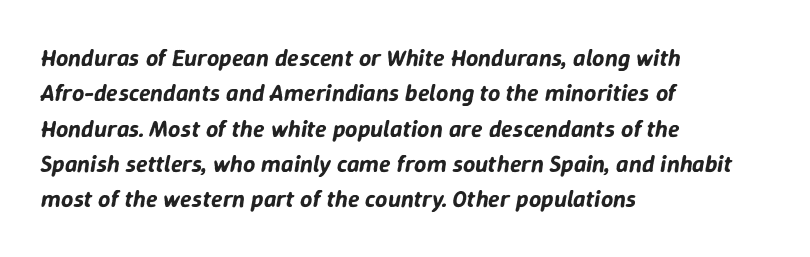
Q: Is the text italic (slanted)? A: Yes, it leans right by about 9 degrees.
Q: Is the text underlined? A: No.
Q: How is the paragraph aligned? A: Left-aligned.
Q: Is the spacing between letters normal or unusually wide? A: Normal.
Q: Is the spacing between lines tight, normal or loose? A: Normal.
